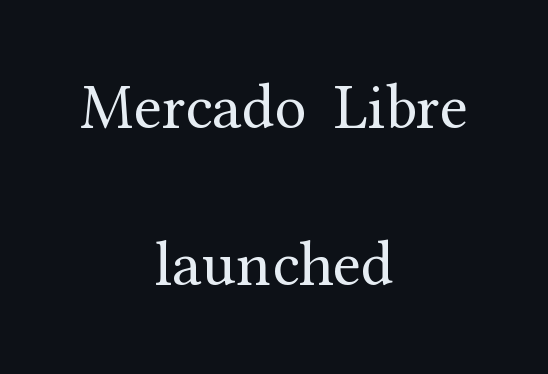
{"serif": "yes", "italic": "no", "bold": "no", "weight": "regular", "width": "normal", "stroke_contrast": "medium", "x_height": "medium", "monospaced": "no", "underline": "no", "align": "center", "line_spacing": "loose", "line_spacing_ratio": 2.46, "letter_spacing": "normal", "letter_spacing_em": 0.0, "glyph_px": 64}
